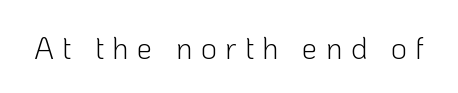
Q: Is the text bold? A: No.
Q: Is the text italic (slanted)? A: No, it is upright.
Q: Is the typeface a serif or a sans-serif typeface? A: Sans-serif.
Q: Is the text underlined? A: No.
Q: Is the spacing between letters normal or unusually wide? A: Unusually wide.
Q: Width (condensed, normal, or wide)? A: Normal.
Q: Stroke contrast? A: Low.
Q: x-height? A: Medium.
Q: Monospaced? A: No.
